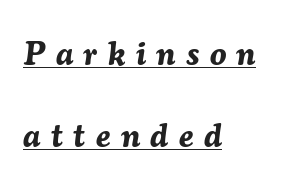
{"italic": "yes", "lean": "right", "slant_degrees": 7, "bold": "yes", "weight": "bold", "width": "normal", "stroke_contrast": "medium", "x_height": "medium", "monospaced": "no", "underline": "yes", "align": "left", "line_spacing": "loose", "line_spacing_ratio": 2.48, "letter_spacing": "wide", "letter_spacing_em": 0.32, "glyph_px": 33}
